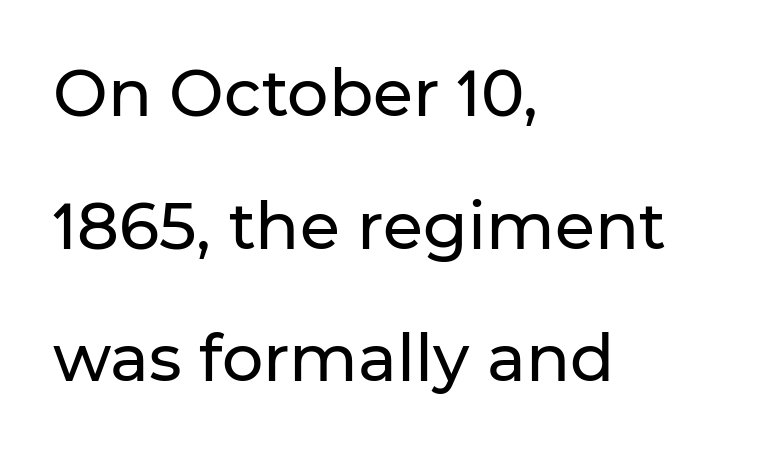
Q: Is the text italic (slanted)? A: No, it is upright.
Q: Is the typeface a serif or a sans-serif typeface? A: Sans-serif.
Q: Is the text underlined? A: No.
Q: How is the paragraph aligned? A: Left-aligned.
Q: Is the spacing between letters normal or unusually wide? A: Normal.
Q: Is the spacing between lines tight, normal or loose? A: Loose.
Q: Width (condensed, normal, or wide)? A: Normal.
Q: Stroke contrast? A: Low.
Q: x-height? A: Medium.
Q: Monospaced? A: No.
